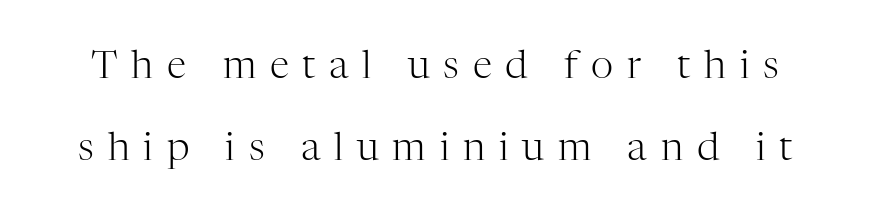
Type without underlining. Compared with typical body copy, the letter spacing here is much looser. Quick note: not italic, upright. Unlike a clean sans, this face finishes its strokes with serifs. Widely set lines give the paragraph a tall, airy silhouette. The letters look calm and open, with moderate or lighter stems.
